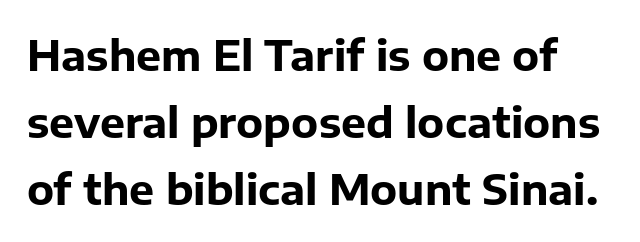
The image shows 42 px bold sans-serif type, upright; set normal line spacing (1.59x), normal letter spacing, not underlined; low stroke contrast and a medium x-height.
